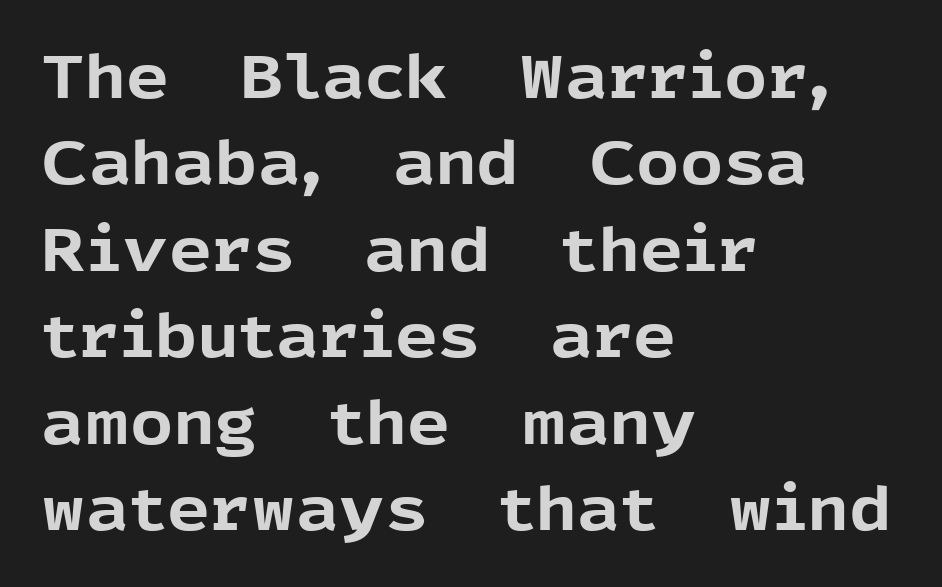
Lines of text with bare space underneath. In terms of leading, this rendering sits right in the middle. Italic? Not at all — the glyphs are vertical. Bold? Absolutely — the strokes are thick and heavy. Characters follow at the spacing the type designer built in. The letters advance in unequal steps, a hallmark of proportional type.
